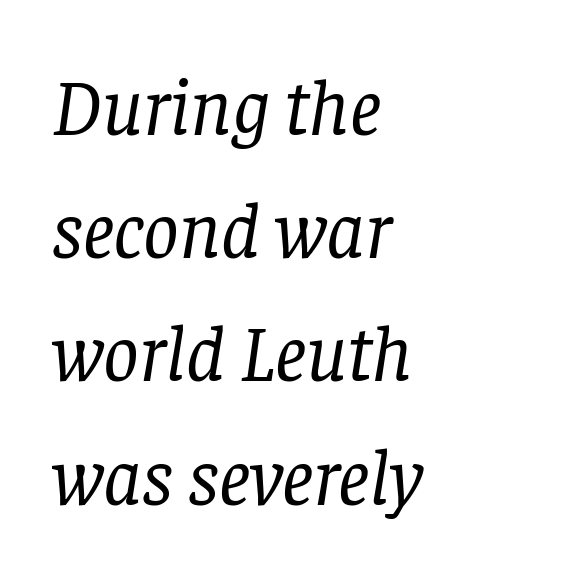
{"serif": "yes", "italic": "yes", "lean": "right", "slant_degrees": 8, "bold": "no", "weight": "regular", "width": "normal", "stroke_contrast": "low", "x_height": "large", "monospaced": "no", "underline": "no", "align": "left", "line_spacing": "normal", "line_spacing_ratio": 1.56, "letter_spacing": "normal", "letter_spacing_em": 0.0, "glyph_px": 79}
